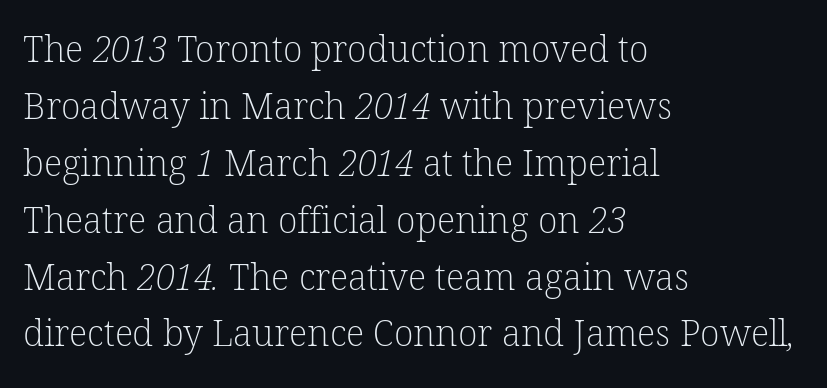
The image shows 36 px light serif type; set left-aligned, normal line spacing (1.58x), normal letter spacing, not underlined; low stroke contrast and a medium x-height.
